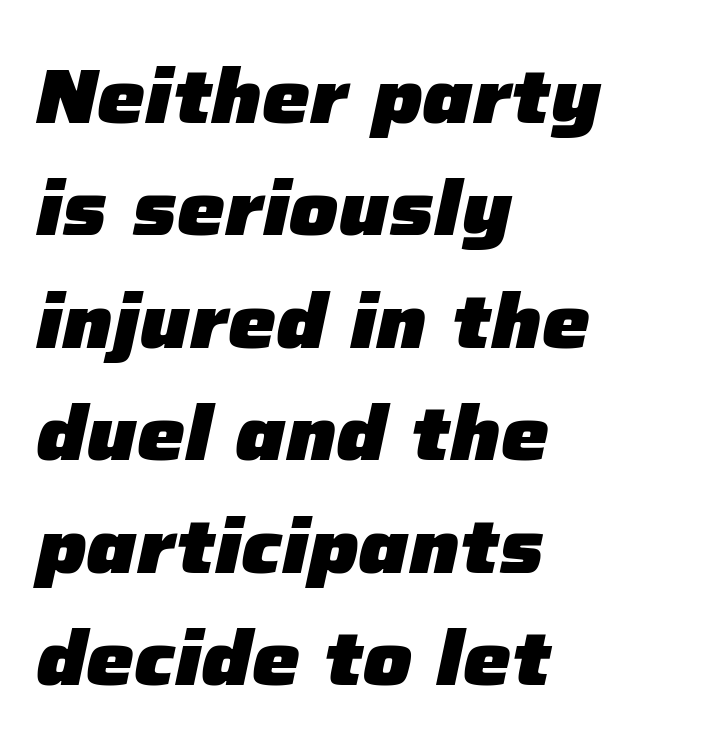
The image shows 76 px heavy type, italic (leaning right); set left-aligned, normal line spacing (1.48x), normal letter spacing, not underlined; low stroke contrast and a medium x-height.
